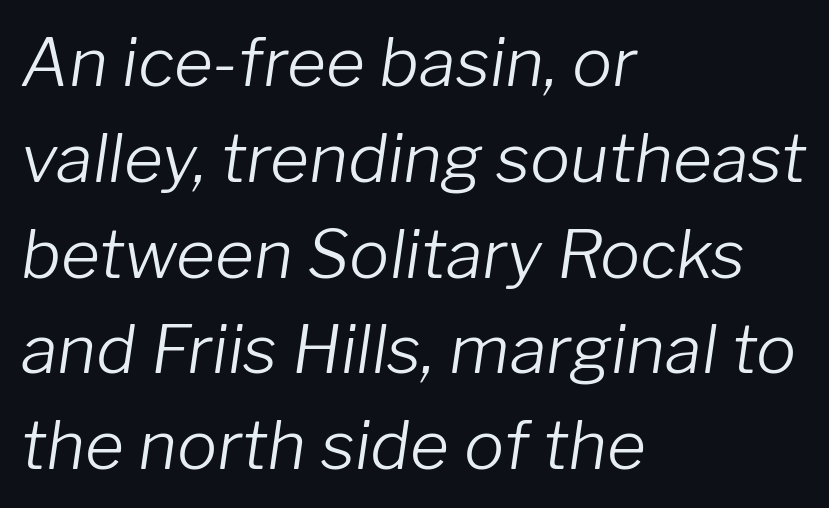
Q: Is the text bold? A: No.
Q: Is the text italic (slanted)? A: Yes, it leans right by about 8 degrees.
Q: Is the text underlined? A: No.
Q: How is the paragraph aligned? A: Left-aligned.
Q: Is the spacing between letters normal or unusually wide? A: Normal.
Q: Is the spacing between lines tight, normal or loose? A: Normal.
Q: Width (condensed, normal, or wide)? A: Normal.
Q: Stroke contrast? A: Low.
Q: x-height? A: Medium.
Q: Monospaced? A: No.
